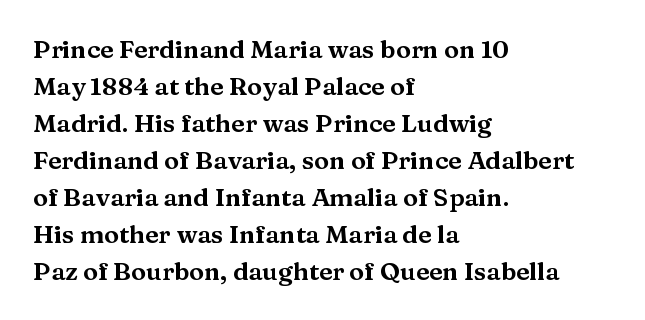
The image shows 25 px text type, upright; set left-aligned, normal line spacing (1.48x), normal letter spacing, not underlined.
